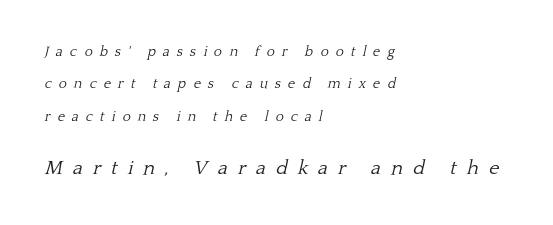
The image shows 20 px text type, italic (leaning right); set left-aligned, loose line spacing (2.32x), unusually wide letter spacing (+0.5 em), not underlined; the second (bottom) block is 1.43x larger.
